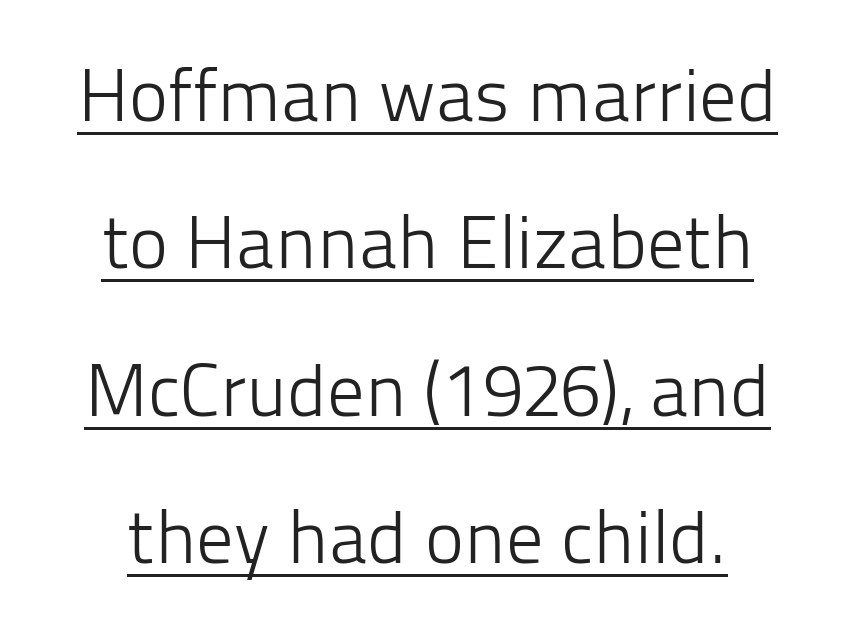
The glyphs in this specimen are sans serif. The cut favours lightness, reaching ordinary text weight at its darkest. Leading: increased. You can see a thin bar hugging the bottom of the glyphs. Tracking here is standard; glyphs follow each other at the usual distance. This sample has the flowing, uneven cadence of proportional lettering.
